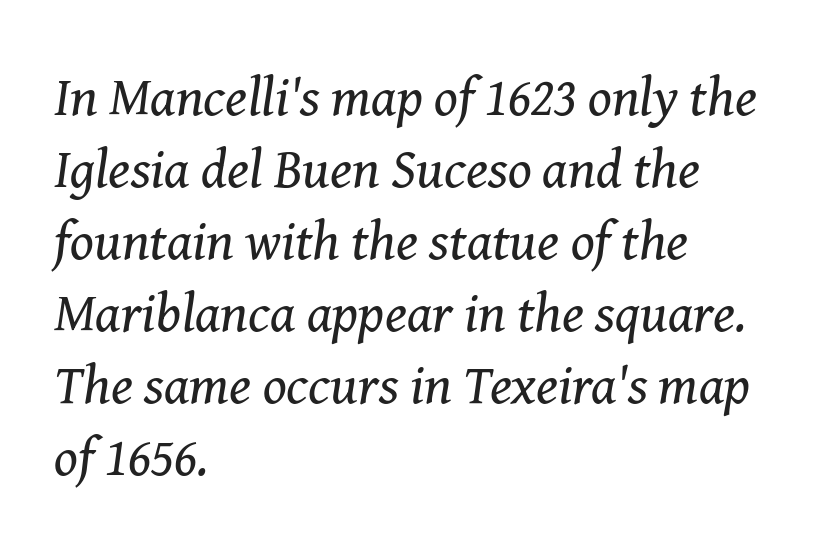
The image shows 55 px regular-weight serif type, italic (leaning right); set left-aligned, normal line spacing (1.31x), normal letter spacing, not underlined; medium stroke contrast and a medium x-height.
